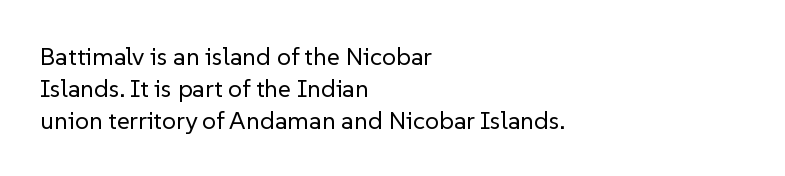
{"italic": "no", "bold": "no", "underline": "no", "align": "left", "line_spacing": "normal", "line_spacing_ratio": 1.28, "letter_spacing": "normal", "letter_spacing_em": 0.0, "glyph_px": 25}
